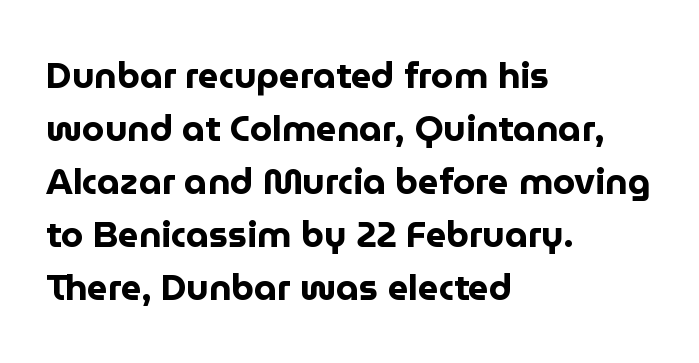
The image shows 36 px bold sans-serif type, upright; set left-aligned, normal line spacing (1.47x), normal letter spacing, not underlined; low stroke contrast and a medium x-height.
